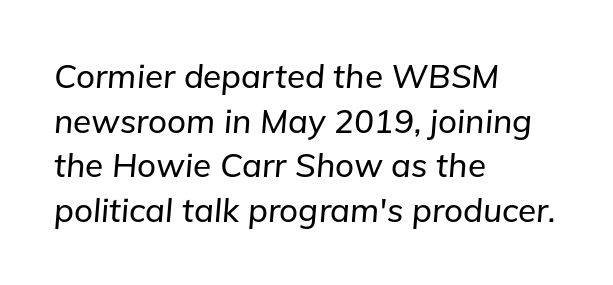
The image shows 33 px text type, italic (leaning right); set left-aligned, normal line spacing (1.35x), normal letter spacing, not underlined; low stroke contrast and a medium x-height.
